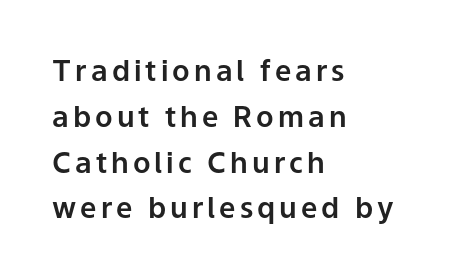
A clean baseline with only descenders dipping below it. Compared with typical paragraphs, the rows here are spaced about the same. This sample uses an upright cut, with every glyph sitting square on the baseline. To sum up the face: it is a sans, with no serifs. Horizontal alignment here is leftward, the default for most running prose.
